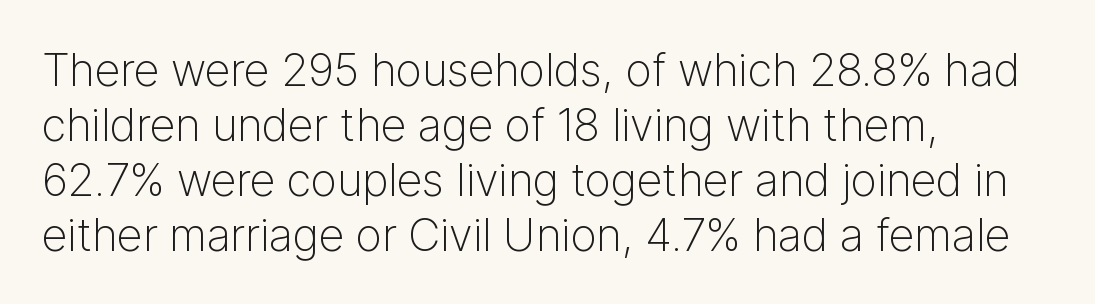
{"serif": "no", "italic": "no", "bold": "no", "weight": "light", "width": "normal", "stroke_contrast": "low", "x_height": "medium", "monospaced": "no", "underline": "no", "align": "left", "line_spacing_ratio": 1.22, "letter_spacing": "normal", "letter_spacing_em": 0.0, "glyph_px": 45}
